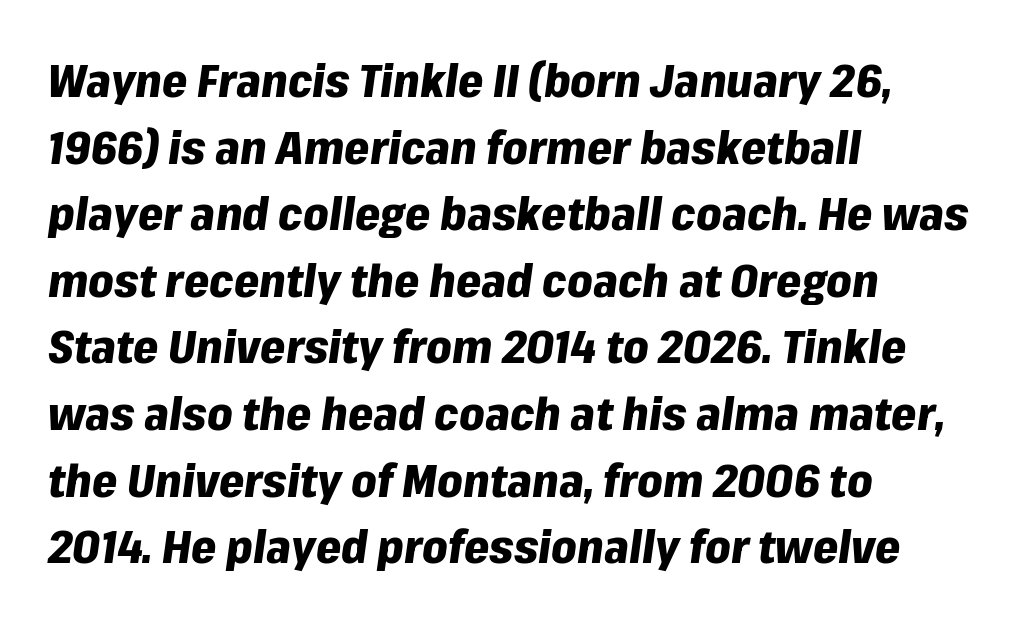
{"italic": "yes", "lean": "right", "slant_degrees": 8, "bold": "yes", "weight": "heavy", "width": "normal", "stroke_contrast": "low", "x_height": "medium", "monospaced": "no", "underline": "no", "align": "left", "line_spacing": "normal", "line_spacing_ratio": 1.48, "letter_spacing": "normal", "letter_spacing_em": 0.0, "glyph_px": 45}
